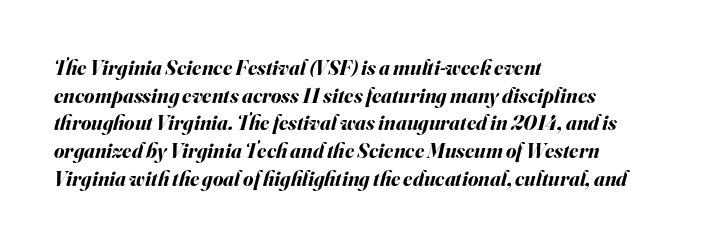
{"italic": "yes", "lean": "right", "slant_degrees": 16, "bold": "yes", "underline": "no", "align": "left", "line_spacing": "normal", "line_spacing_ratio": 1.32, "letter_spacing": "normal", "letter_spacing_em": 0.0, "glyph_px": 21}
